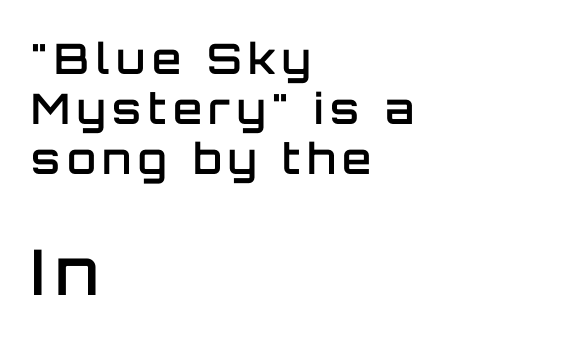
The image shows 63 px semibold sans-serif type, upright; set left-aligned, line spacing 1.19x, not underlined; the second (bottom) block is 1.5x larger; low stroke contrast and a large x-height.
